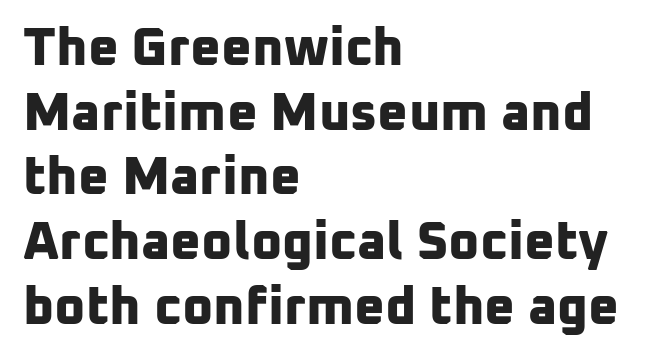
Q: Is the text bold? A: Yes.
Q: Is the typeface a serif or a sans-serif typeface? A: Sans-serif.
Q: Is the text underlined? A: No.
Q: How is the paragraph aligned? A: Left-aligned.
Q: Is the spacing between letters normal or unusually wide? A: Normal.
Q: Width (condensed, normal, or wide)? A: Normal.
Q: Stroke contrast? A: Low.
Q: x-height? A: Medium.
Q: Monospaced? A: No.
